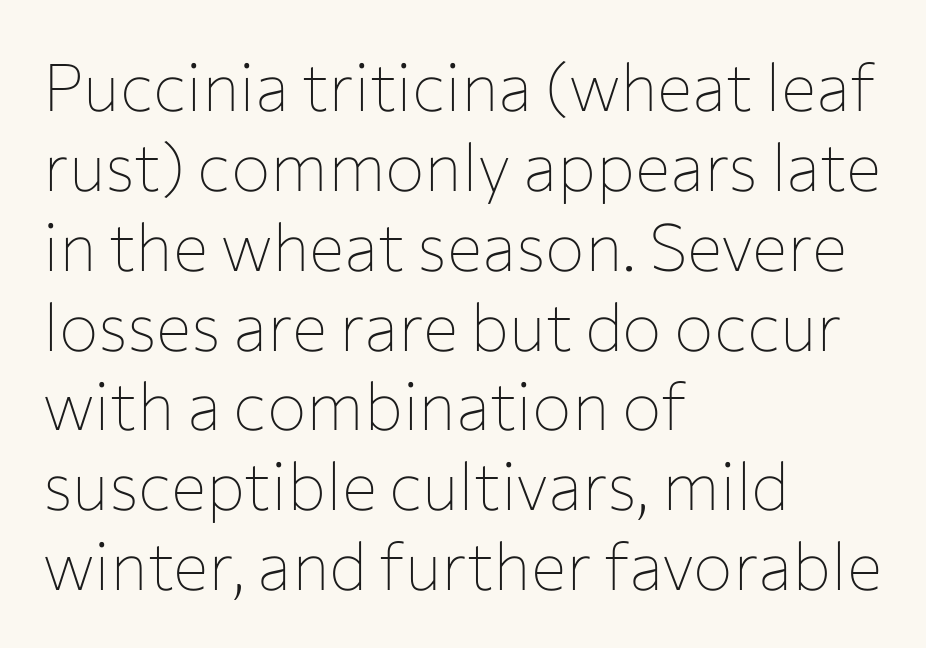
{"serif": "no", "italic": "no", "bold": "no", "weight": "thin", "width": "normal", "stroke_contrast": "low", "x_height": "medium", "monospaced": "no", "underline": "no", "align": "left", "line_spacing_ratio": 1.21, "letter_spacing": "normal", "letter_spacing_em": 0.0, "glyph_px": 66}
